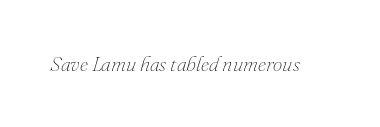
The tracking reads as untouched default to a designer's eye. The typesetting does not lean heavy: it is not bold. An italicized treatment has been applied to the whole sample. Underline: absent.
